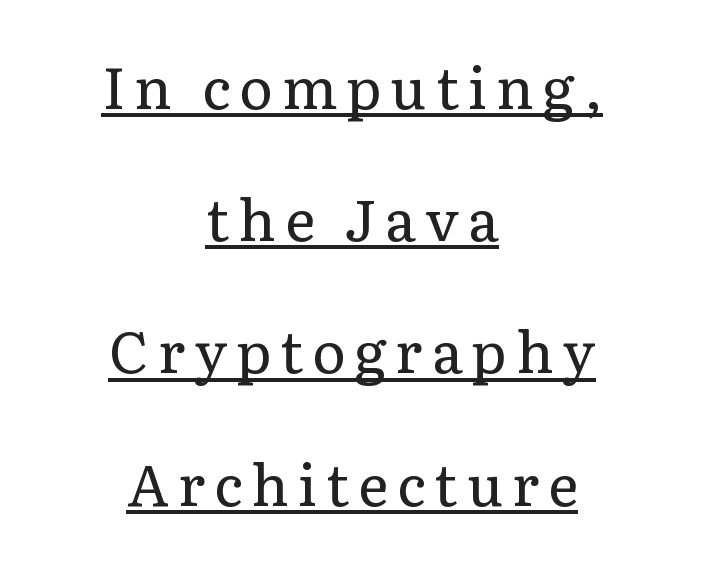
The image shows 57 px regular-weight serif type, upright; set centered, loose line spacing (2.32x), underlined; low stroke contrast and a medium x-height.
